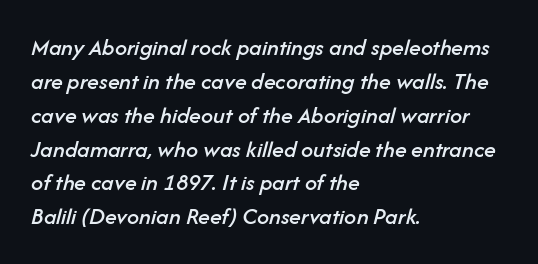
Underline: absent. Nobody touched the tracking dial on this one. If you measured baseline to baseline, you'd find a middling distance. If you drew a line through each stem, it would be angled. Alignment: flush left.
